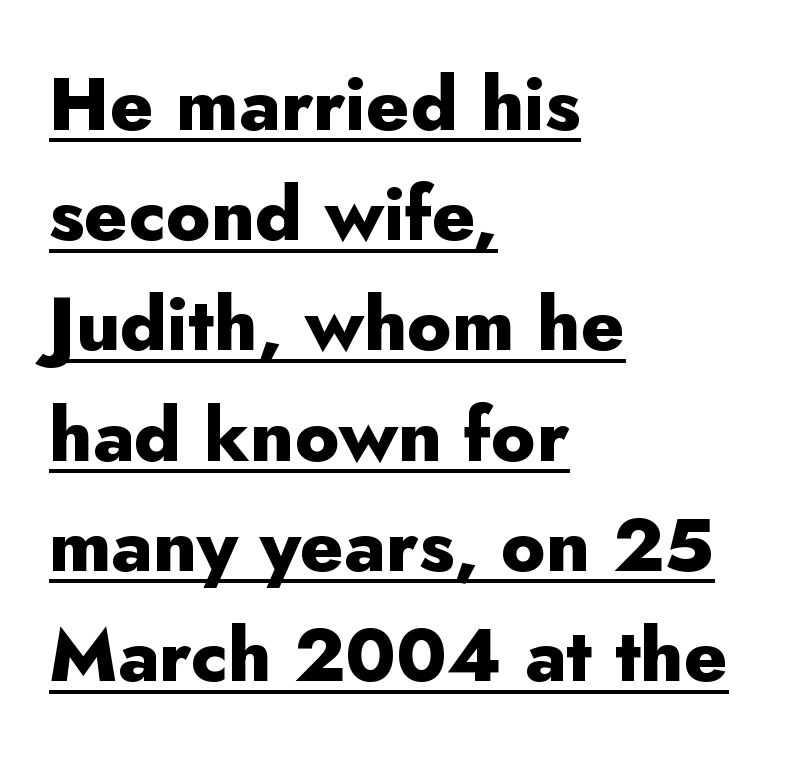
Q: Is the text bold? A: Yes.
Q: Is the text italic (slanted)? A: No, it is upright.
Q: Is the typeface a serif or a sans-serif typeface? A: Sans-serif.
Q: Is the text underlined? A: Yes.
Q: How is the paragraph aligned? A: Left-aligned.
Q: Is the spacing between letters normal or unusually wide? A: Normal.
Q: Is the spacing between lines tight, normal or loose? A: Normal.
Q: Width (condensed, normal, or wide)? A: Normal.
Q: Stroke contrast? A: Low.
Q: x-height? A: Small.
Q: Monospaced? A: No.
